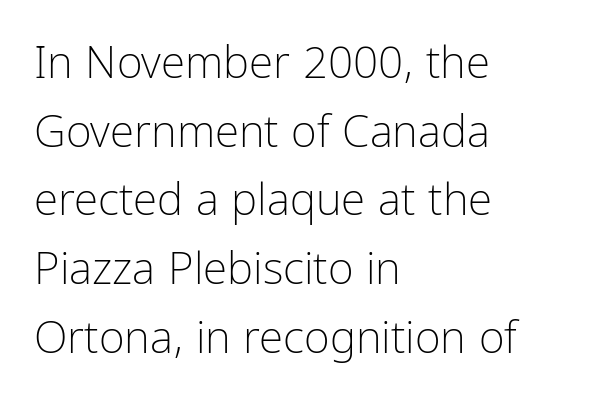
{"serif": "no", "italic": "no", "bold": "no", "weight": "light", "width": "condensed", "stroke_contrast": "low", "x_height": "medium", "monospaced": "no", "underline": "no", "align": "left", "line_spacing": "normal", "line_spacing_ratio": 1.56, "letter_spacing": "normal", "letter_spacing_em": 0.0, "glyph_px": 44}
